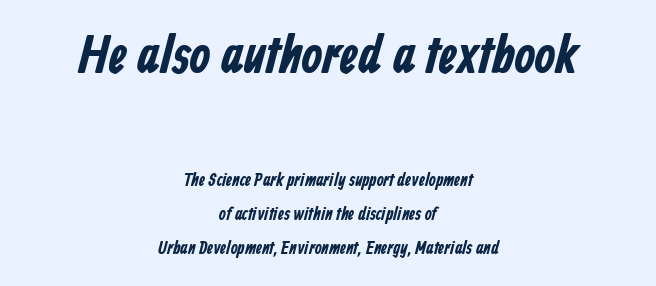
The image shows 54 px bold, condensed sans-serif type; set centered, line spacing 1.89x, normal letter spacing, not underlined; the first (top) block is 3.0x larger; low stroke contrast and a medium x-height.
